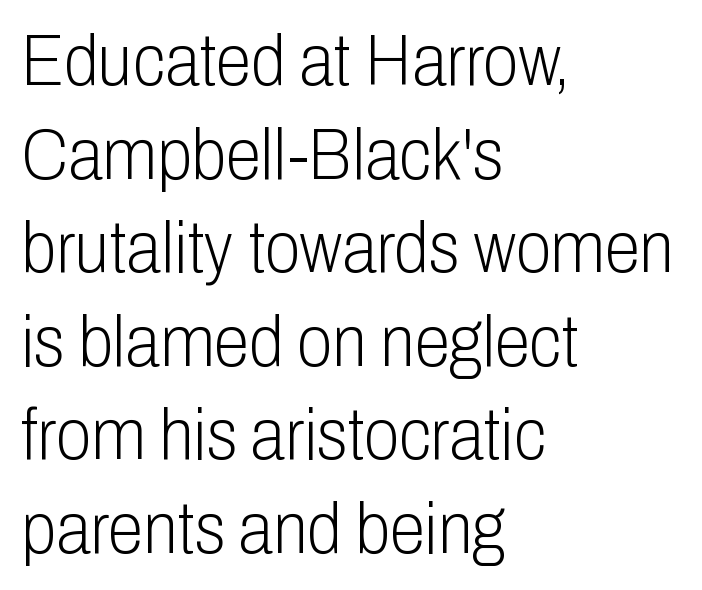
Check the space under the baseline: it is left empty. Ordinary non-slanted type is in use. Compared with a centered layout, this one pins lines to the left instead. The tracking reads as untouched default to a designer's eye.
